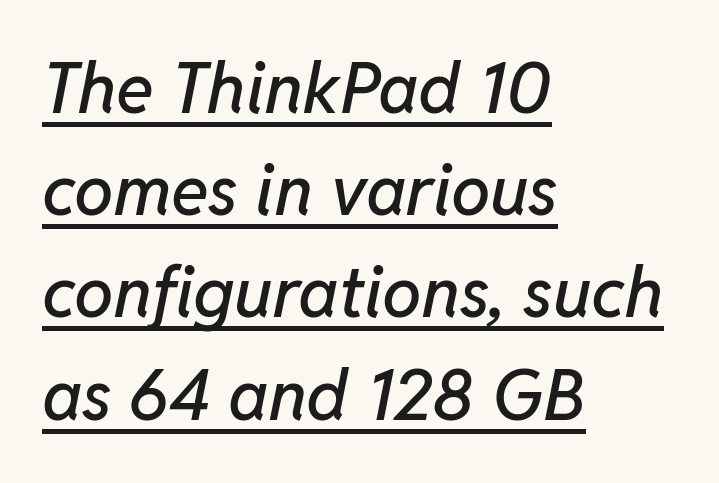
{"italic": "yes", "lean": "right", "slant_degrees": 11, "width": "normal", "stroke_contrast": "low", "x_height": "medium", "monospaced": "no", "underline": "yes", "align": "left", "line_spacing": "normal", "line_spacing_ratio": 1.46, "letter_spacing": "normal", "letter_spacing_em": 0.0, "glyph_px": 70}
